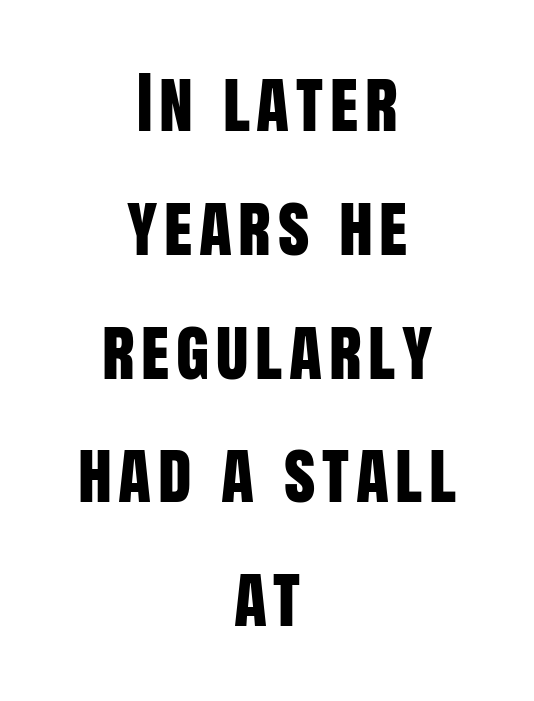
The image shows 68 px condensed sans-serif type, upright; set centered, line spacing 1.82x, not underlined; low stroke contrast and a large x-height.
